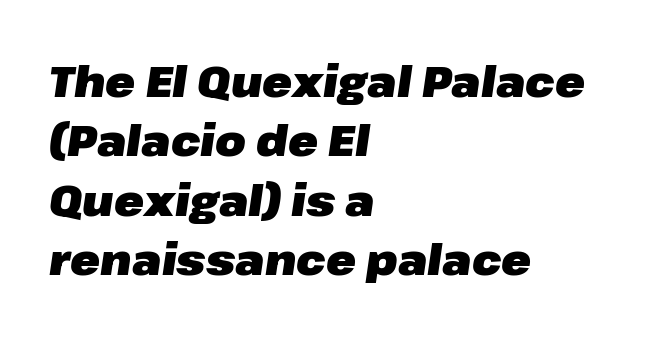
{"italic": "yes", "lean": "right", "slant_degrees": 8, "bold": "yes", "weight": "heavy", "width": "normal", "stroke_contrast": "low", "x_height": "medium", "monospaced": "no", "underline": "no", "align": "left", "line_spacing": "normal", "line_spacing_ratio": 1.35, "letter_spacing": "normal", "letter_spacing_em": 0.0, "glyph_px": 44}
